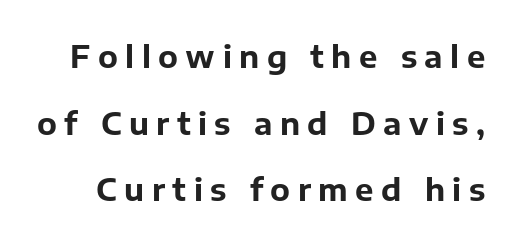
{"serif": "no", "italic": "no", "bold": "yes", "weight": "bold", "width": "normal", "stroke_contrast": "low", "x_height": "medium", "monospaced": "no", "underline": "no", "line_spacing": "loose", "line_spacing_ratio": 2.15, "letter_spacing": "wide", "letter_spacing_em": 0.24, "glyph_px": 31}
